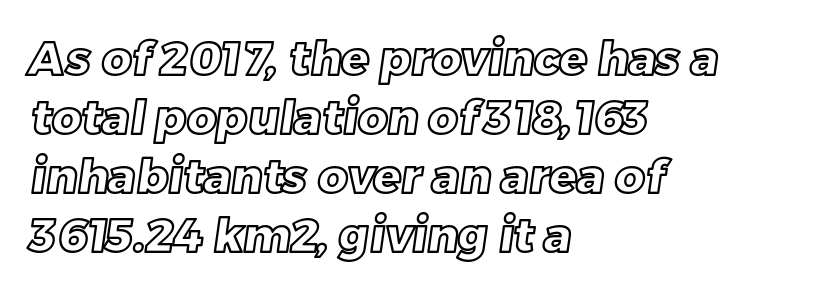
The image shows 46 px text type; set left-aligned, normal line spacing (1.28x), normal letter spacing, not underlined; a large x-height.
